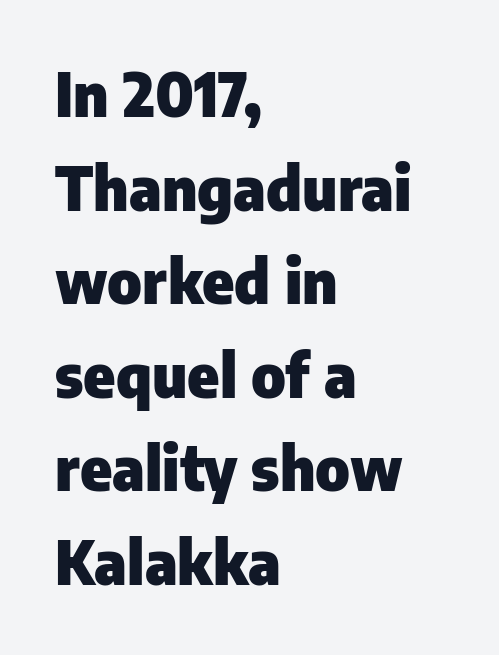
The strip under each line holds only bare page. The letterforms sit shoulder to shoulder at normal distance. Classification — sans serif. The paragraph shown leans on its left margin.
